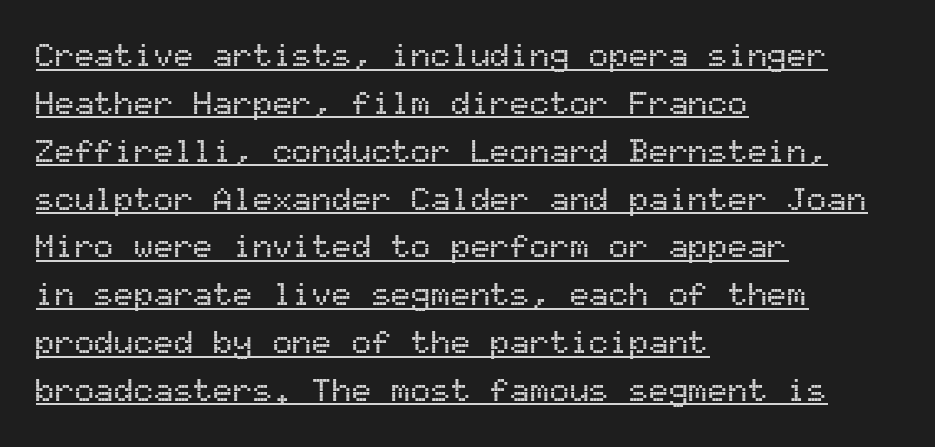
The image shows 33 px sans-serif type, upright, monospaced; set left-aligned, normal line spacing (1.45x), normal letter spacing, underlined; medium stroke contrast and a medium x-height.
